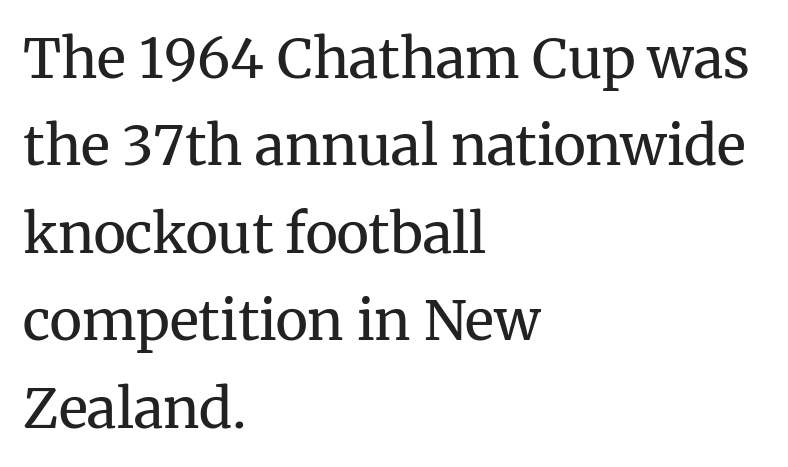
{"serif": "yes", "italic": "no", "bold": "no", "weight": "regular", "width": "normal", "stroke_contrast": "medium", "x_height": "medium", "monospaced": "no", "underline": "no", "align": "left", "line_spacing": "normal", "line_spacing_ratio": 1.59, "letter_spacing": "normal", "letter_spacing_em": 0.0, "glyph_px": 55}
